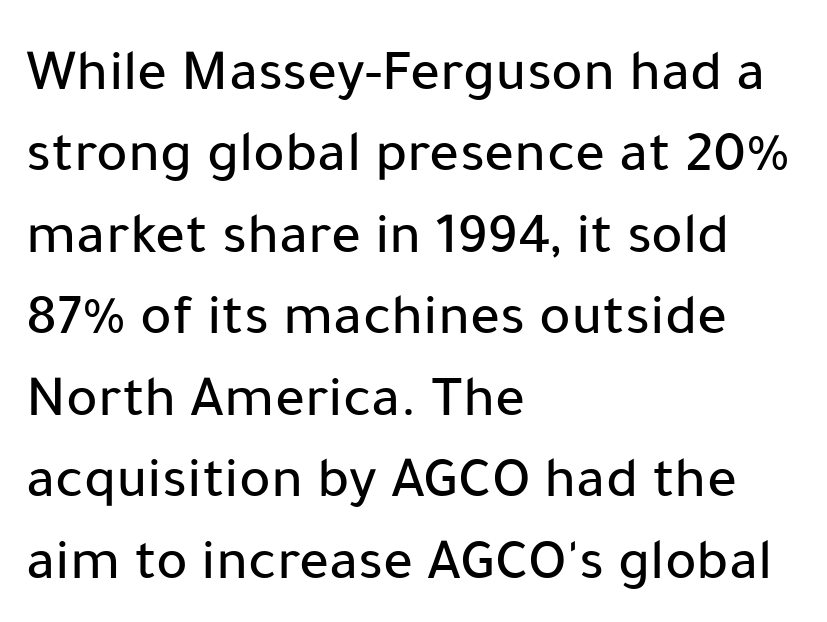
The image shows 59 px sans-serif type, upright; set left-aligned, normal line spacing (1.38x), normal letter spacing, not underlined; low stroke contrast and a medium x-height.
